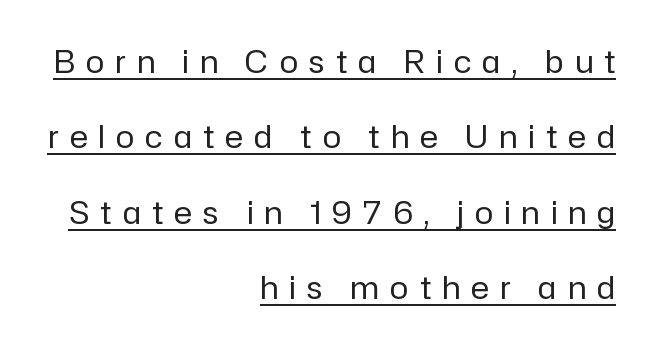
{"serif": "no", "italic": "no", "bold": "no", "weight": "regular", "width": "normal", "stroke_contrast": "low", "x_height": "medium", "monospaced": "no", "underline": "yes", "align": "right", "line_spacing": "loose", "line_spacing_ratio": 2.43, "letter_spacing": "wide", "letter_spacing_em": 0.36, "glyph_px": 31}
